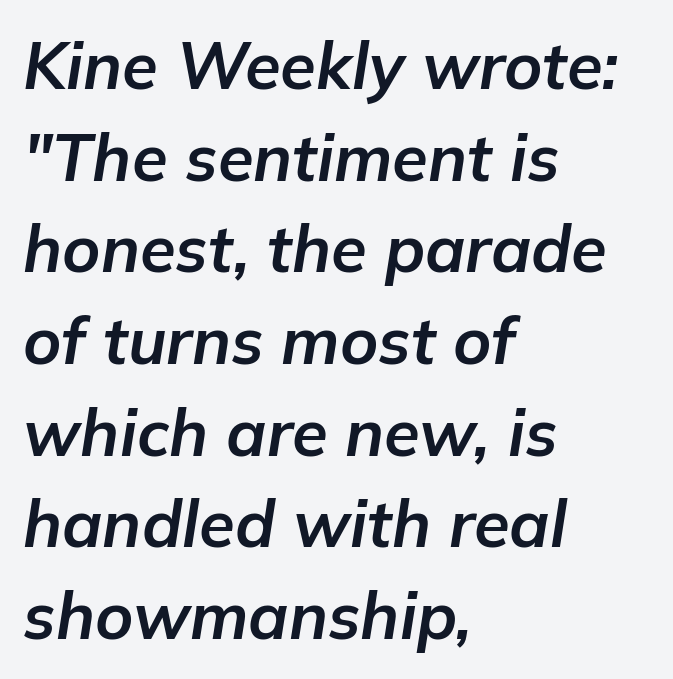
The image shows 65 px bold type, italic (leaning right); set left-aligned, normal line spacing (1.41x), normal letter spacing, not underlined; low stroke contrast and a medium x-height.
